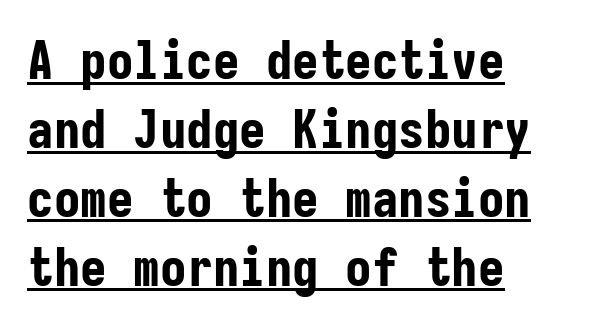
The glyphs in this specimen are sans serif. Posture: upright roman. Standard letterfit; no display-style spreading of the glyphs. You could count columns in this text — the font is strictly monospaced. Vertically, the passage feels balanced, rows spaced as you'd expect.
